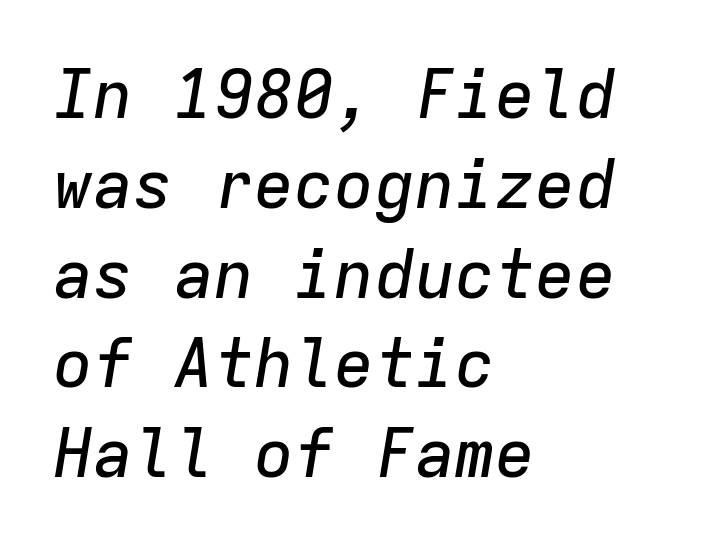
The image shows 67 px text type, italic (leaning right), monospaced; set left-aligned, normal line spacing (1.34x), normal letter spacing, not underlined; low stroke contrast and a medium x-height.
